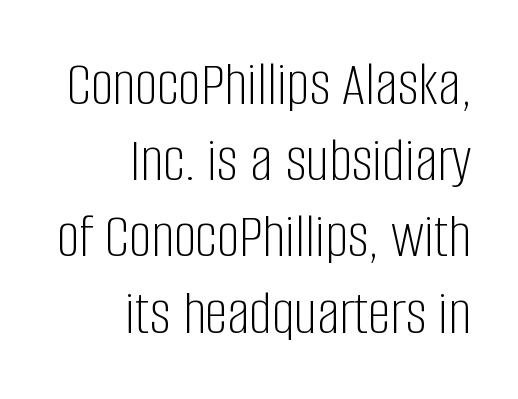
{"serif": "no", "italic": "no", "bold": "no", "weight": "light", "width": "condensed", "stroke_contrast": "low", "x_height": "large", "monospaced": "no", "underline": "no", "align": "right", "line_spacing_ratio": 1.21, "letter_spacing": "normal", "letter_spacing_em": 0.0, "glyph_px": 63}
